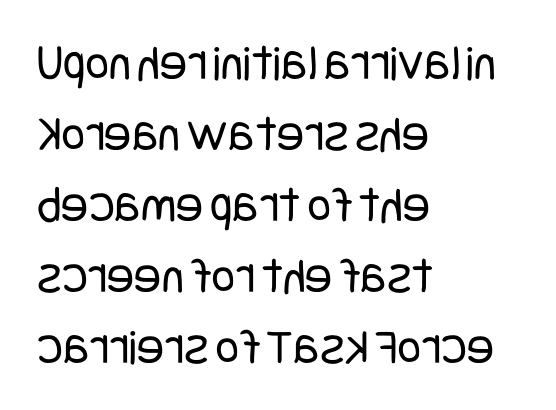
Q: Is the text bold? A: No.
Q: Is the text italic (slanted)? A: No, it is upright.
Q: Is the typeface a serif or a sans-serif typeface? A: Sans-serif.
Q: Is the text underlined? A: No.
Q: How is the paragraph aligned? A: Left-aligned.
Q: Is the spacing between letters normal or unusually wide? A: Normal.
Q: Is the spacing between lines tight, normal or loose? A: Normal.
Q: Width (condensed, normal, or wide)? A: Condensed.
Q: Stroke contrast? A: Low.
Q: x-height? A: Large.
